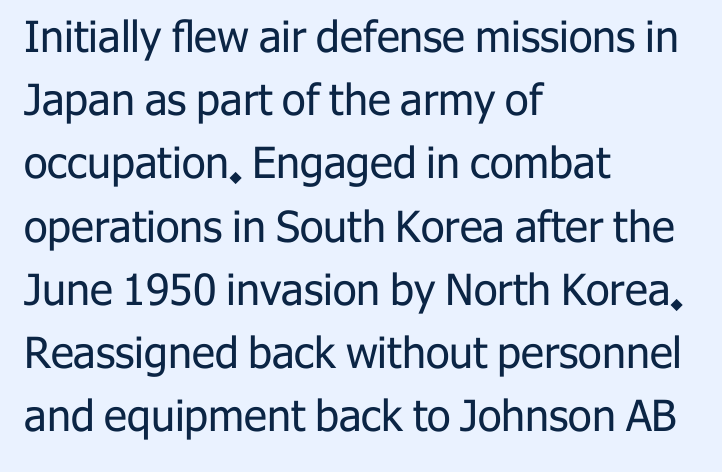
{"serif": "no", "italic": "no", "bold": "no", "weight": "regular", "width": "normal", "stroke_contrast": "low", "x_height": "medium", "monospaced": "no", "underline": "no", "align": "left", "line_spacing": "normal", "line_spacing_ratio": 1.47, "letter_spacing": "normal", "letter_spacing_em": 0.0, "glyph_px": 43}
